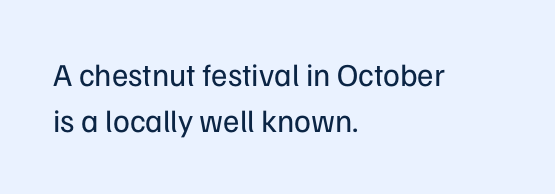
{"serif": "no", "italic": "no", "bold": "no", "weight": "regular", "width": "normal", "stroke_contrast": "low", "x_height": "medium", "monospaced": "no", "underline": "no", "align": "left", "line_spacing": "normal", "line_spacing_ratio": 1.45, "letter_spacing": "normal", "letter_spacing_em": 0.0, "glyph_px": 32}
